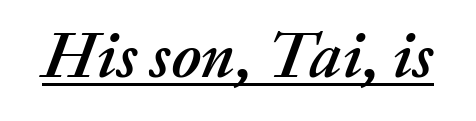
Q: Is the text italic (slanted)? A: Yes, it leans right by about 20 degrees.
Q: Is the text underlined? A: Yes.
Q: Is the spacing between letters normal or unusually wide? A: Normal.
Q: Width (condensed, normal, or wide)? A: Normal.
Q: Stroke contrast? A: Medium.
Q: x-height? A: Medium.
Q: Monospaced? A: No.
